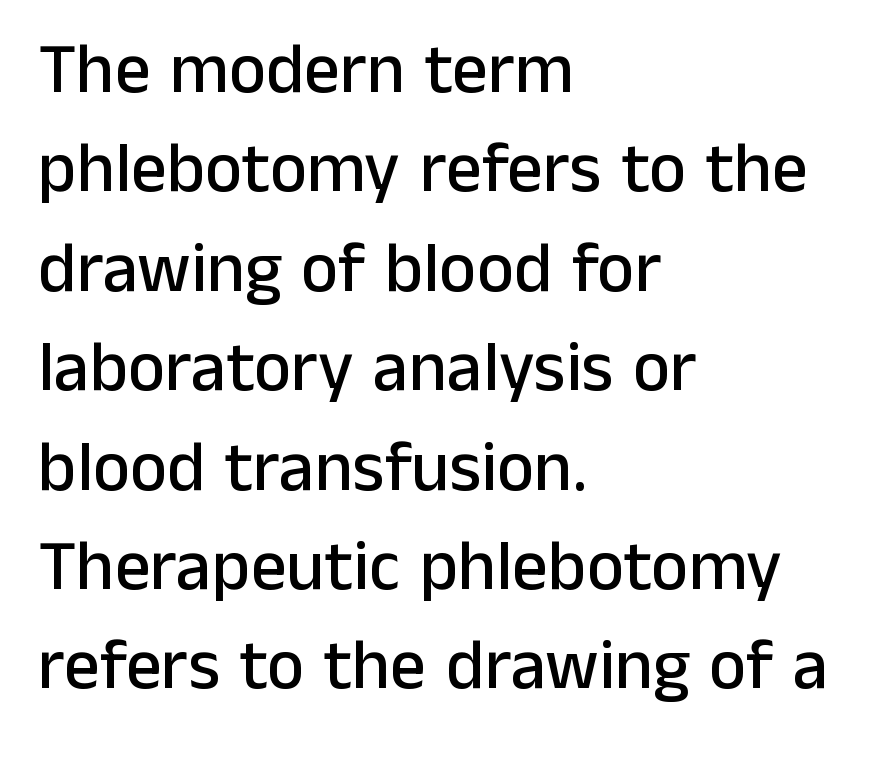
{"serif": "no", "italic": "no", "width": "normal", "stroke_contrast": "low", "x_height": "medium", "monospaced": "no", "underline": "no", "align": "left", "line_spacing": "normal", "line_spacing_ratio": 1.4, "letter_spacing": "normal", "letter_spacing_em": 0.0, "glyph_px": 71}
